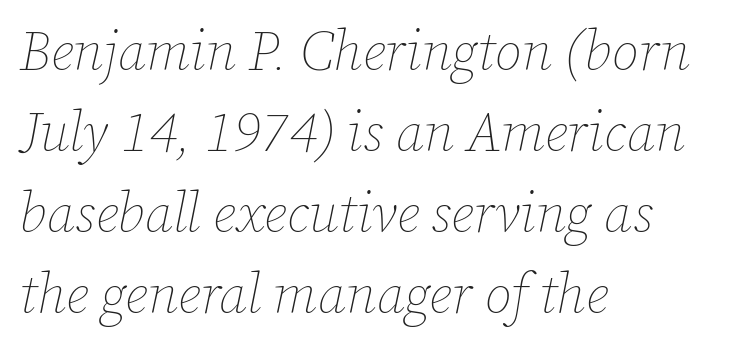
Is the stroke heavy? The answer is a plain regular-or-lighter. Slant detected: the letters are inclined. Is the letter spacing exaggerated? No — it looks like the ordinary default. These lines sit exactly where default settings would place them. Which margin do the lines hug? The left one — the right edge is uneven.
